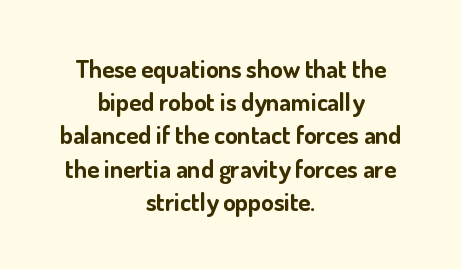
Q: Is the text bold? A: Yes.
Q: Is the text italic (slanted)? A: No, it is upright.
Q: Is the text underlined? A: No.
Q: How is the paragraph aligned? A: Centered.
Q: Is the spacing between letters normal or unusually wide? A: Normal.
Q: Is the spacing between lines tight, normal or loose? A: Normal.
